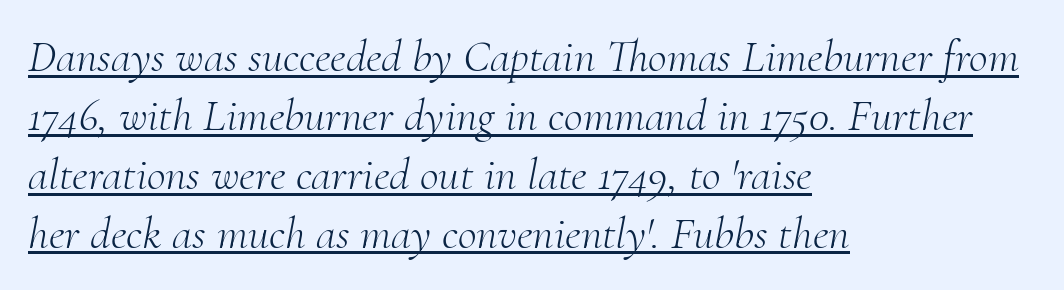
The image shows 46 px light serif type, italic (leaning right); set left-aligned, normal line spacing (1.28x), normal letter spacing, underlined; medium stroke contrast and a small x-height.
